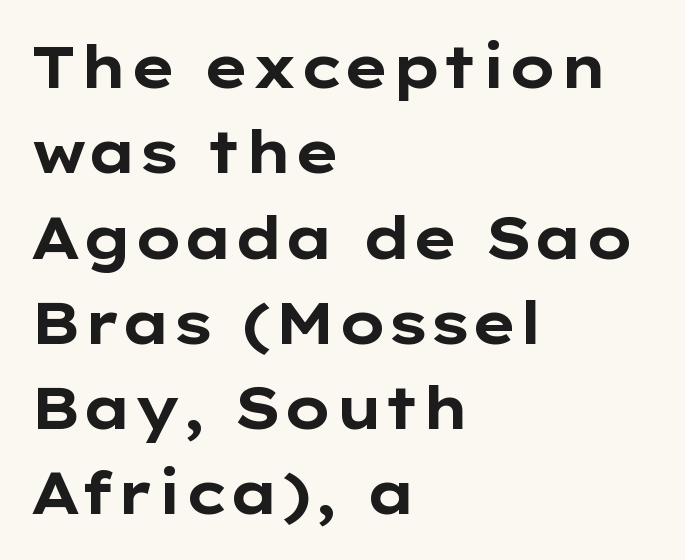
The type is set solid horizontally, with unmodified tracking. The lettering holds an erect, upright posture throughout. Looks like regular typesetting: each glyph gets only the width it needs. Font category for this specimen: sans-serif.
